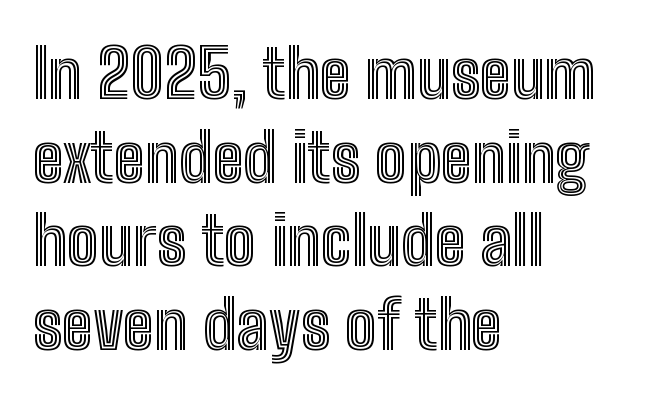
Q: Is the text italic (slanted)? A: No, it is upright.
Q: Is the text underlined? A: No.
Q: How is the paragraph aligned? A: Left-aligned.
Q: Is the spacing between letters normal or unusually wide? A: Normal.
Q: Is the spacing between lines tight, normal or loose? A: Normal.
Q: Width (condensed, normal, or wide)? A: Condensed.
Q: x-height? A: Medium.
Q: Monospaced? A: No.
